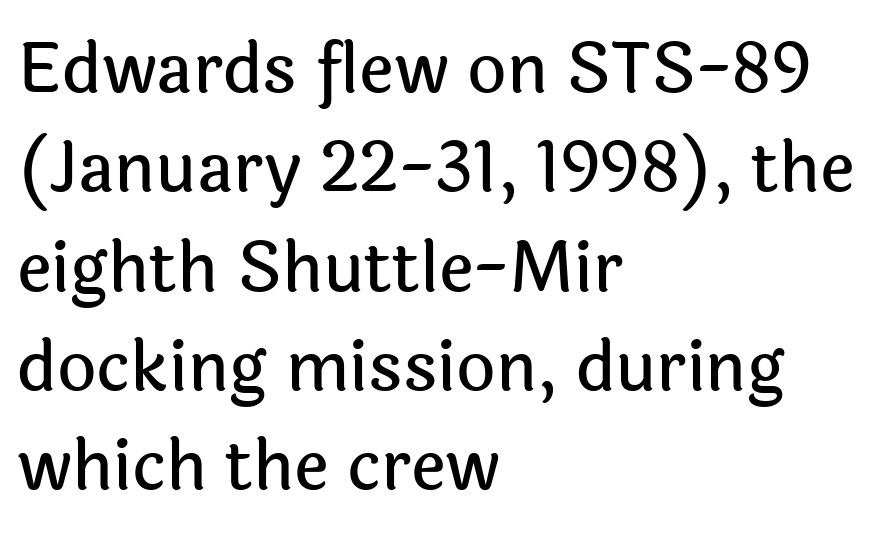
Q: Is the text italic (slanted)? A: No, it is upright.
Q: Is the typeface a serif or a sans-serif typeface? A: Sans-serif.
Q: Is the text underlined? A: No.
Q: How is the paragraph aligned? A: Left-aligned.
Q: Is the spacing between letters normal or unusually wide? A: Normal.
Q: Is the spacing between lines tight, normal or loose? A: Normal.
Q: Width (condensed, normal, or wide)? A: Normal.
Q: x-height? A: Medium.
Q: Monospaced? A: No.
